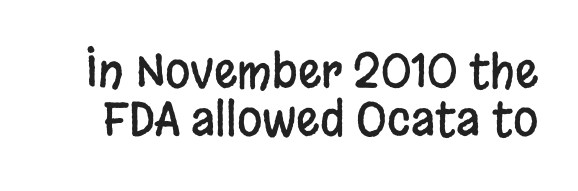
Q: Is the text italic (slanted)? A: No, it is upright.
Q: Is the typeface a serif or a sans-serif typeface? A: Sans-serif.
Q: Is the text underlined? A: No.
Q: Is the spacing between letters normal or unusually wide? A: Normal.
Q: Is the spacing between lines tight, normal or loose? A: Tight.
Q: Width (condensed, normal, or wide)? A: Condensed.
Q: Stroke contrast? A: Low.
Q: x-height? A: Large.
Q: Monospaced? A: No.
